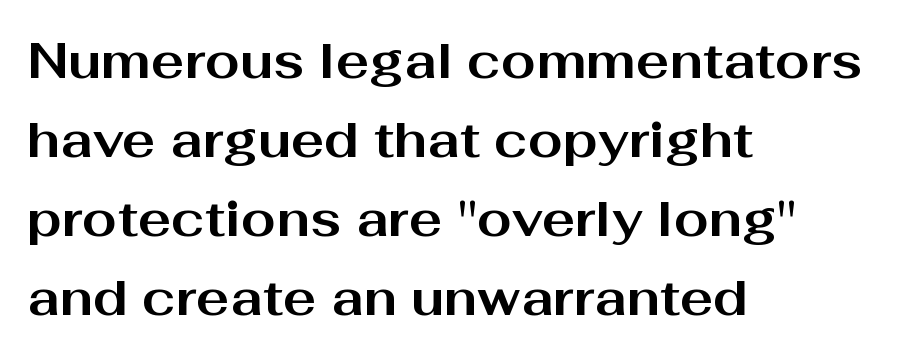
Looks like regular typesetting: each glyph gets only the width it needs. In CSS terms this would be text-align: left. It's the straight-up-and-down kind of type. The rendering keeps characters at their native spacing.
